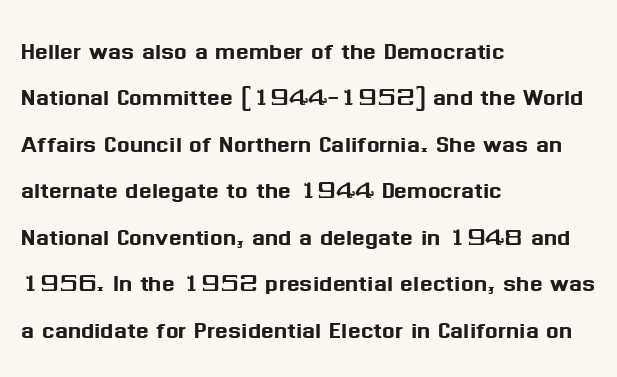
Unmarked baselines from the first word to the last. Every stem runs plumb, perpendicular to the baseline. This rendering employs a face without finishing strokes, i.e., a sans-serif. Varying glyph widths throughout — classic text-font behaviour.
